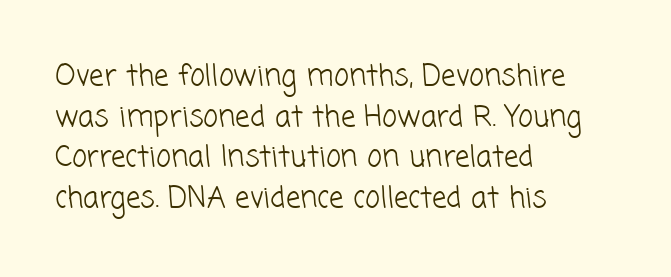
The image shows 29 px light sans-serif type; set left-aligned, normal line spacing (1.4x), normal letter spacing, not underlined; low stroke contrast and a medium x-height.
